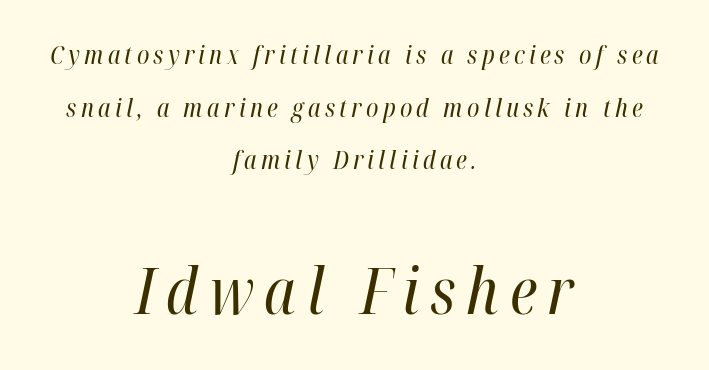
The rendering positions every line midway between the sides. Does the lettering tilt? It does — this is italic. Here the designer chose a conventional face with non-uniform glyph widths. Leading: increased. Letters have the restrained weight of plain body copy at most.
